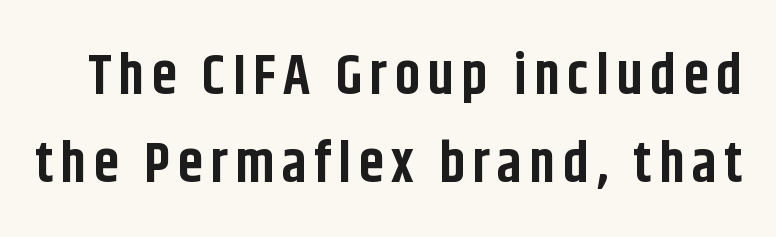
Q: Is the text bold? A: Yes.
Q: Is the text italic (slanted)? A: No, it is upright.
Q: Is the typeface a serif or a sans-serif typeface? A: Sans-serif.
Q: Is the text underlined? A: No.
Q: Is the spacing between lines tight, normal or loose? A: Normal.
Q: Width (condensed, normal, or wide)? A: Condensed.
Q: Stroke contrast? A: Low.
Q: x-height? A: Large.
Q: Monospaced? A: No.
